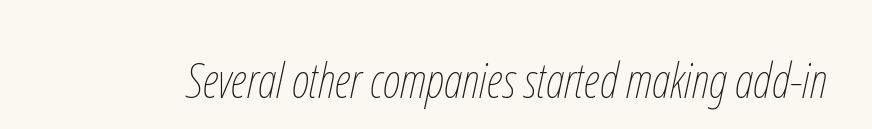
Q: Is the text bold? A: No.
Q: Is the text italic (slanted)? A: Yes, it leans right by about 12 degrees.
Q: Is the text underlined? A: No.
Q: Is the spacing between letters normal or unusually wide? A: Normal.
Q: Width (condensed, normal, or wide)? A: Condensed.
Q: Stroke contrast? A: Low.
Q: x-height? A: Medium.
Q: Monospaced? A: No.
